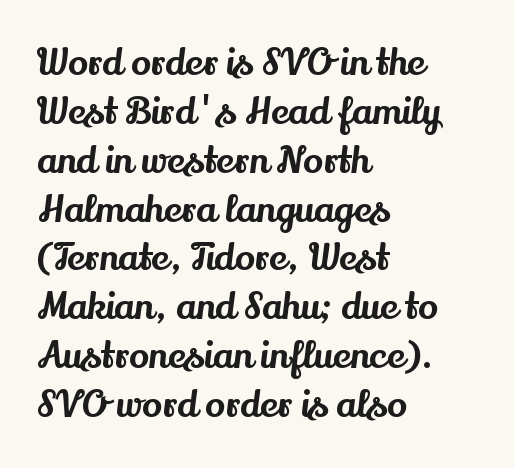
Classification — serif. What stands out about the letter spacing? Nothing — it is the standard amount. Which margin do the lines hug? The left one — the right edge is uneven. Proportional: the letters do not fall into vertical columns.
